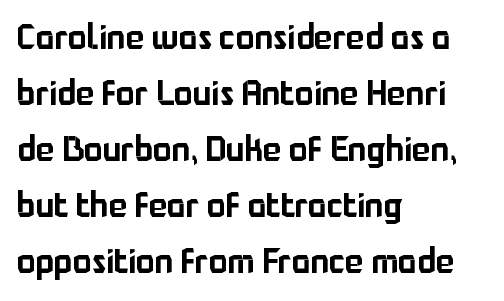
The image shows 35 px sans-serif type, upright; set left-aligned, normal line spacing (1.6x), normal letter spacing, not underlined; low stroke contrast and a medium x-height.
